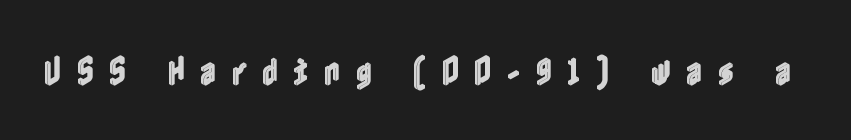
Q: Is the text italic (slanted)? A: No, it is upright.
Q: Is the text underlined? A: No.
Q: Is the spacing between letters normal or unusually wide? A: Unusually wide.
Q: Width (condensed, normal, or wide)? A: Condensed.
Q: x-height? A: Medium.
